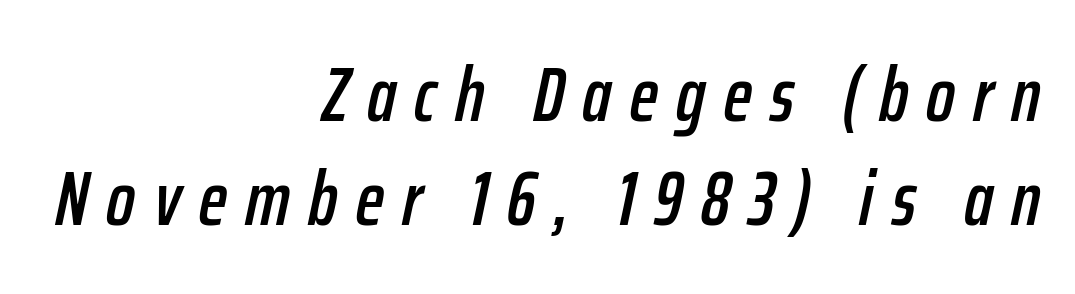
{"italic": "yes", "lean": "right", "slant_degrees": 12, "width": "condensed", "stroke_contrast": "low", "x_height": "medium", "monospaced": "no", "underline": "no", "align": "right", "line_spacing": "normal", "line_spacing_ratio": 1.37, "letter_spacing": "wide", "letter_spacing_em": 0.24, "glyph_px": 76}
